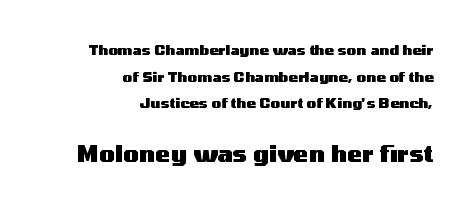
The image shows 23 px bold type, upright; set right-aligned, loose line spacing (1.9x), normal letter spacing, not underlined; the second (bottom) block is 1.64x larger.
